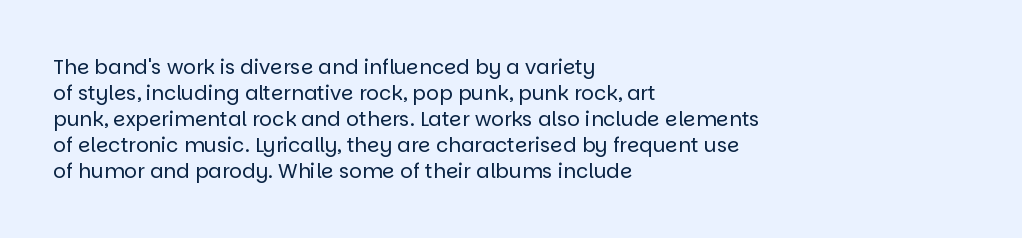
Where is the straight margin? On the left. This sample keeps an unexceptional amount of space between lines. The typesetting does not lean heavy: it is not bold. The gaps between neighbouring characters are ordinary and unremarkable. A clean baseline with only descenders dipping below it.
